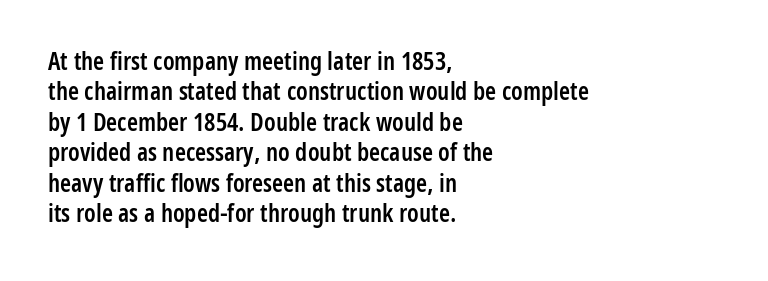
{"italic": "no", "bold": "semi", "underline": "no", "align": "left", "line_spacing_ratio": 1.22, "letter_spacing": "normal", "letter_spacing_em": 0.0, "glyph_px": 25}
